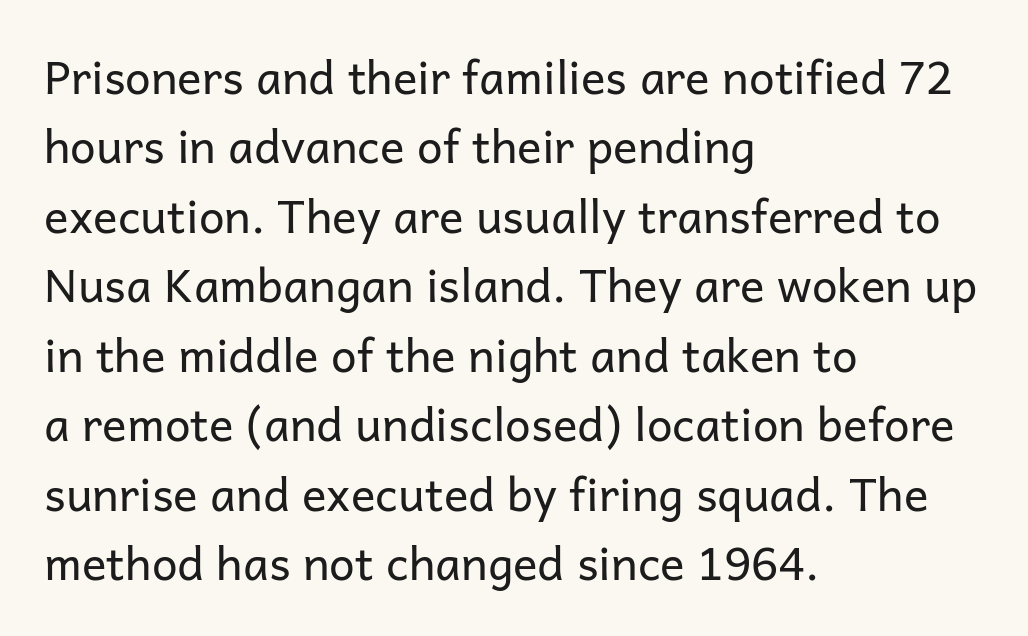
Q: Is the text bold? A: No.
Q: Is the text italic (slanted)? A: No, it is upright.
Q: Is the typeface a serif or a sans-serif typeface? A: Sans-serif.
Q: Is the text underlined? A: No.
Q: How is the paragraph aligned? A: Left-aligned.
Q: Is the spacing between letters normal or unusually wide? A: Normal.
Q: Is the spacing between lines tight, normal or loose? A: Normal.
Q: Width (condensed, normal, or wide)? A: Normal.
Q: Stroke contrast? A: Low.
Q: x-height? A: Medium.
Q: Monospaced? A: No.
